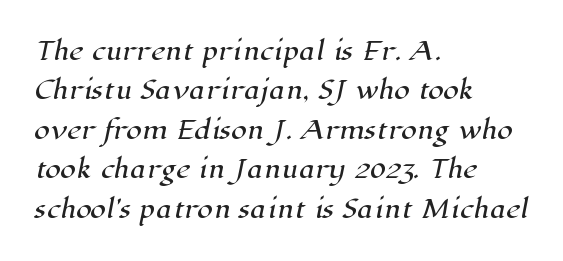
Check the space under the baseline: it is left empty. Line starts are locked; line ends wander. The lines sit at an ordinary, default distance from one another. Standard letterfit; no display-style spreading of the glyphs.
